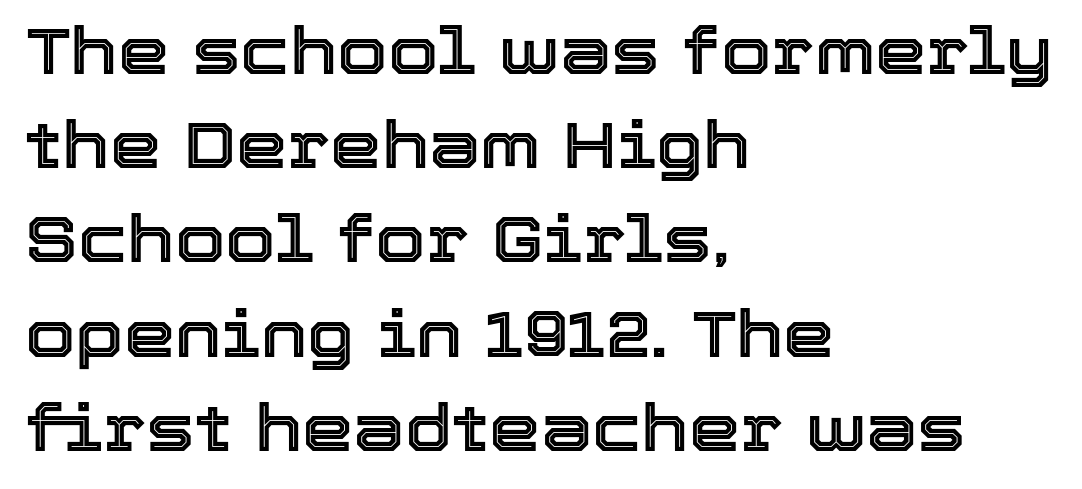
Glance below the letters and you will spot only blank space. The lines are quadded left. Posture: upright roman. Compared with typical paragraphs, the rows here are spaced about the same. Think of a printed novel: that variable character pitch is what you see here.
